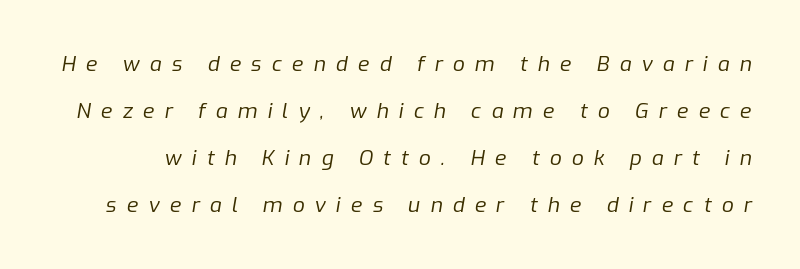
The image shows 21 px text type, italic (leaning right); set loose line spacing (2.24x), unusually wide letter spacing (+0.48 em), not underlined.
